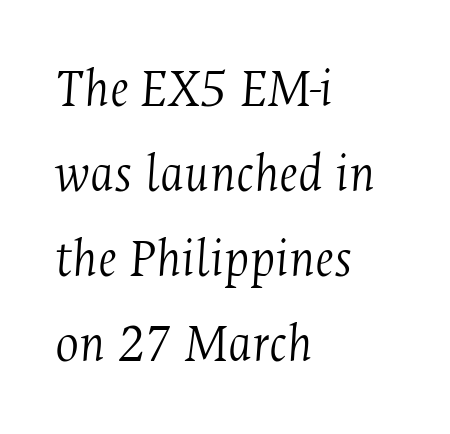
{"serif": "yes", "italic": "yes", "lean": "right", "slant_degrees": 4, "bold": "no", "weight": "light", "width": "condensed", "stroke_contrast": "medium", "x_height": "medium", "monospaced": "no", "underline": "no", "align": "left", "line_spacing": "normal", "line_spacing_ratio": 1.52, "letter_spacing": "normal", "letter_spacing_em": 0.0, "glyph_px": 56}
